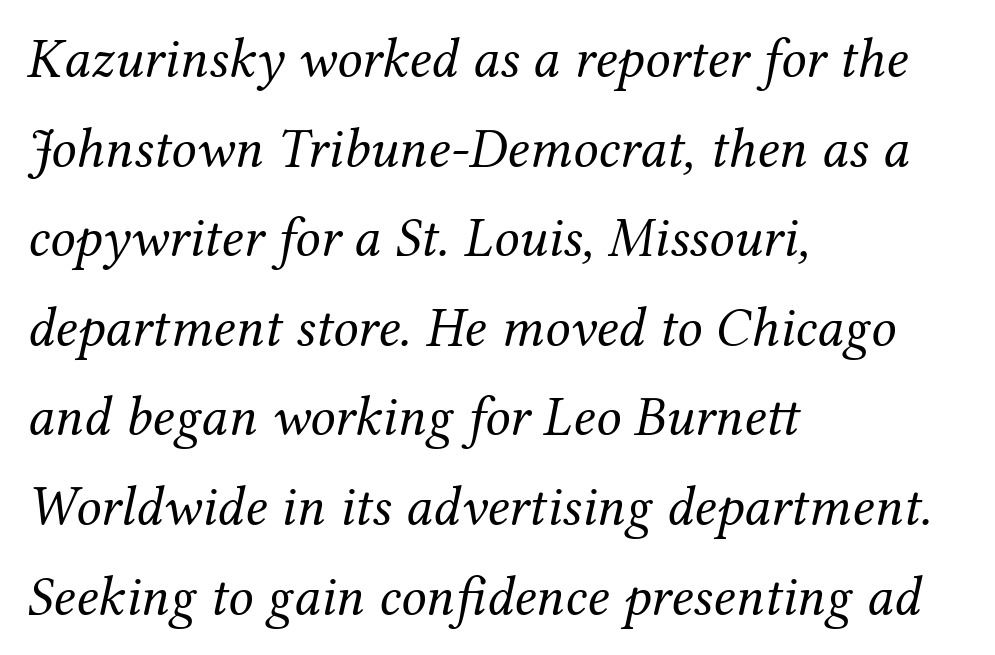
Visually the block forms a straight wall on the left and a jagged coastline on the right. Old-style or modern, the face here clearly has serifs. Heft: none added — not bold. If you measured baseline to baseline, you'd find a middling distance. Slanted lettering throughout. Underlining? Definitely not there.
